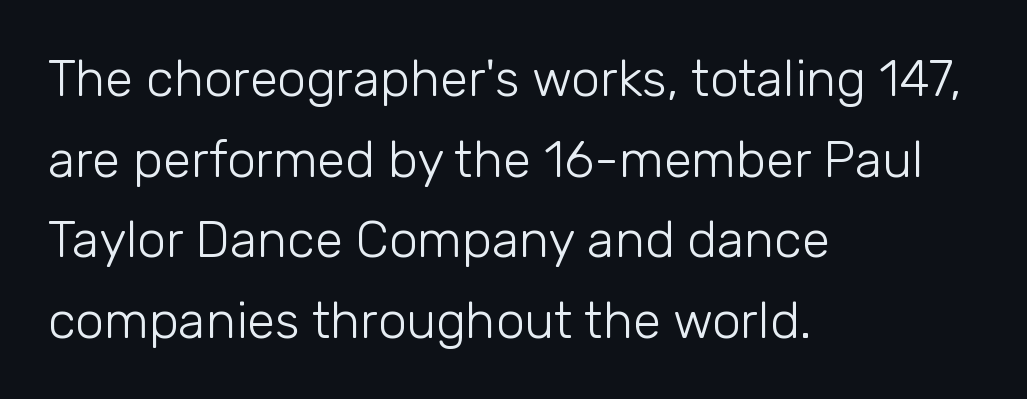
The image shows 51 px light sans-serif type, upright; set left-aligned, normal line spacing (1.58x), normal letter spacing, not underlined; low stroke contrast and a medium x-height.
